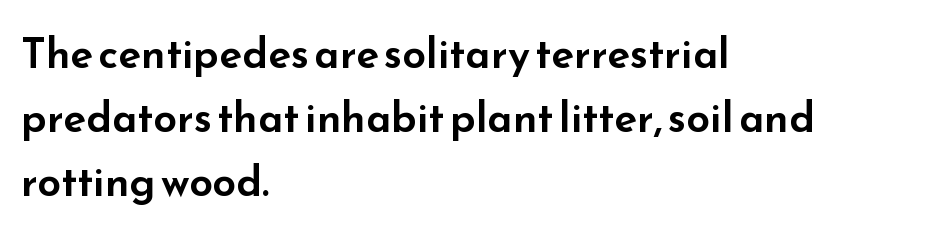
The leading is moderate, giving the passage an even texture. A sans-serif font was chosen for this passage. You can tell it's not italic because the verticals are truly vertical. Glyph-to-glyph distance matches everyday printed text. Looks like regular typesetting: each glyph gets only the width it needs.
